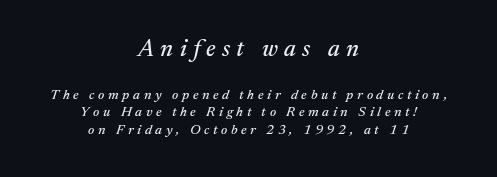
The image shows 24 px text type, italic (leaning right); set centered, normal line spacing (1.27x), unusually wide letter spacing (+0.26 em), not underlined; the first (top) block is 1.71x larger.
